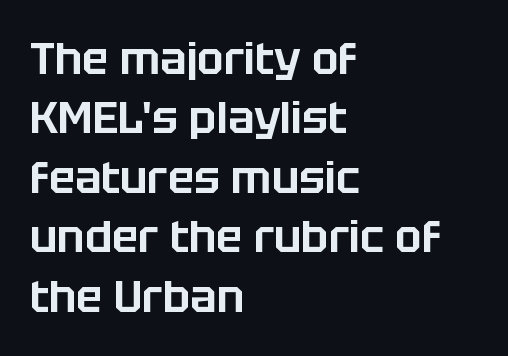
{"serif": "no", "italic": "no", "width": "normal", "stroke_contrast": "low", "x_height": "large", "monospaced": "no", "underline": "no", "align": "left", "line_spacing": "normal", "line_spacing_ratio": 1.35, "letter_spacing": "normal", "letter_spacing_em": 0.0, "glyph_px": 44}
